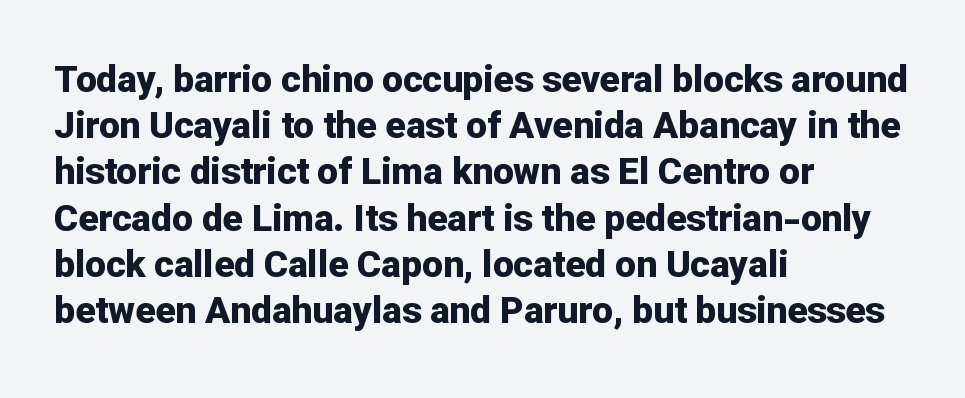
Q: Is the text bold? A: Yes.
Q: Is the text italic (slanted)? A: No, it is upright.
Q: Is the typeface a serif or a sans-serif typeface? A: Sans-serif.
Q: Is the text underlined? A: No.
Q: How is the paragraph aligned? A: Left-aligned.
Q: Is the spacing between letters normal or unusually wide? A: Normal.
Q: Is the spacing between lines tight, normal or loose? A: Normal.
Q: Width (condensed, normal, or wide)? A: Normal.
Q: Stroke contrast? A: Low.
Q: x-height? A: Medium.
Q: Monospaced? A: No.
